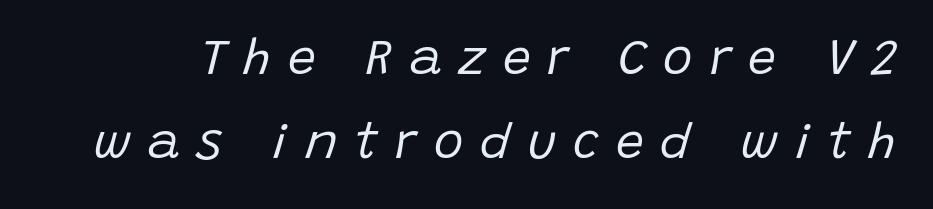
{"italic": "yes", "lean": "right", "slant_degrees": 15, "bold": "no", "weight": "regular", "width": "normal", "stroke_contrast": "low", "x_height": "large", "monospaced": "no", "underline": "no", "line_spacing": "normal", "line_spacing_ratio": 1.68, "letter_spacing": "wide", "letter_spacing_em": 0.34, "glyph_px": 50}
